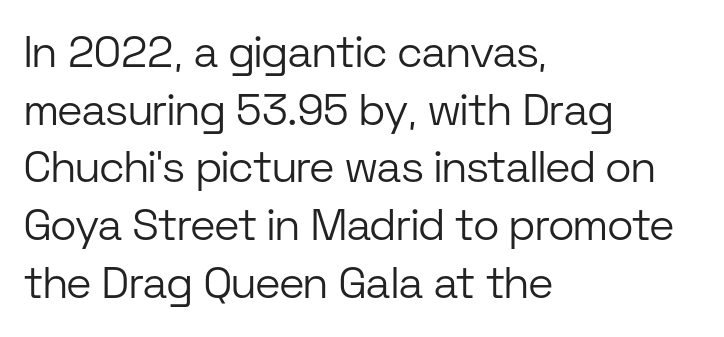
Q: Is the text bold? A: No.
Q: Is the text italic (slanted)? A: No, it is upright.
Q: Is the typeface a serif or a sans-serif typeface? A: Sans-serif.
Q: Is the text underlined? A: No.
Q: How is the paragraph aligned? A: Left-aligned.
Q: Is the spacing between letters normal or unusually wide? A: Normal.
Q: Is the spacing between lines tight, normal or loose? A: Normal.
Q: Width (condensed, normal, or wide)? A: Normal.
Q: Stroke contrast? A: Low.
Q: x-height? A: Medium.
Q: Monospaced? A: No.
